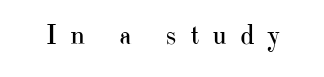
Here the designer chose a conventional face with non-uniform glyph widths. The line texture is sparse and dotted thanks to wide tracking. Anything drawn beneath the words? Only blank space. The letters carry serifs — small finishing strokes at the ends of their stems. Vertical strokes here are truly vertical. The letterforms sit at book weight or below.
